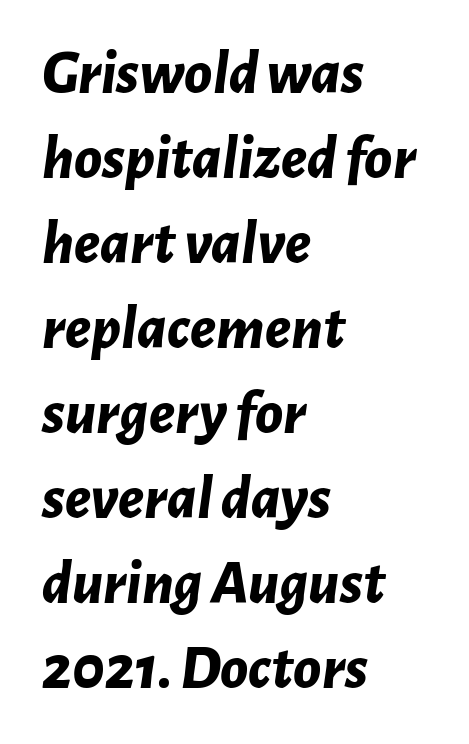
Q: Is the text bold? A: Yes.
Q: Is the text italic (slanted)? A: Yes, it leans right by about 7 degrees.
Q: Is the text underlined? A: No.
Q: How is the paragraph aligned? A: Left-aligned.
Q: Is the spacing between letters normal or unusually wide? A: Normal.
Q: Is the spacing between lines tight, normal or loose? A: Normal.
Q: Width (condensed, normal, or wide)? A: Normal.
Q: Stroke contrast? A: Low.
Q: x-height? A: Medium.
Q: Monospaced? A: No.
